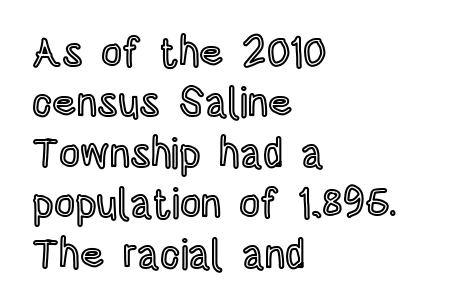
Q: Is the text italic (slanted)? A: No, it is upright.
Q: Is the text underlined? A: No.
Q: How is the paragraph aligned? A: Left-aligned.
Q: Is the spacing between letters normal or unusually wide? A: Normal.
Q: Width (condensed, normal, or wide)? A: Condensed.
Q: x-height? A: Large.
Q: Monospaced? A: No.
